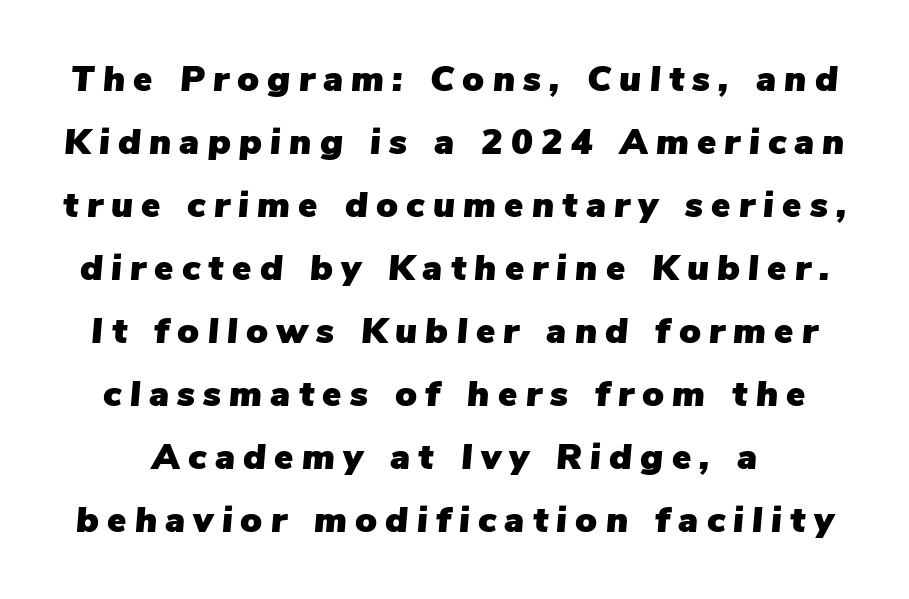
The image shows 36 px text type, italic (leaning right); set line spacing 1.75x, unusually wide letter spacing (+0.23 em), not underlined; low stroke contrast and a medium x-height.
